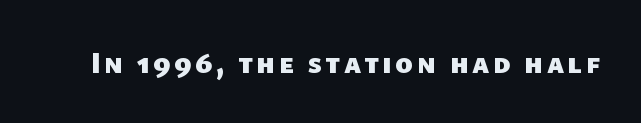
{"serif": "no", "bold": "yes", "weight": "heavy", "width": "normal", "stroke_contrast": "low", "x_height": "medium", "monospaced": "no", "underline": "no", "glyph_px": 30}
